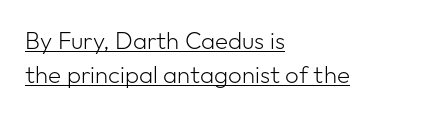
Italic: no, the glyphs are upright roman. The gaps between neighbouring characters are ordinary and unremarkable. Weight: in the light-to-regular range. Leading matches the norm, producing a regular column. Caption: multi-line text, flush left, ragged right. Glance below the letters and you will spot a drawn line.
